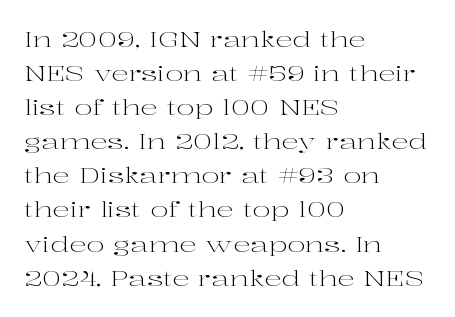
The image shows 22 px text type, upright; set left-aligned, normal line spacing (1.55x), normal letter spacing, not underlined.
